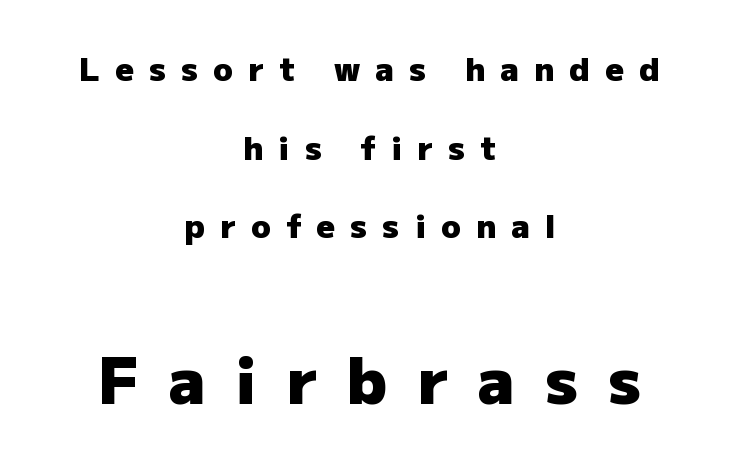
The image shows 63 px heavy sans-serif type, upright; set centered, loose line spacing (2.46x), unusually wide letter spacing (+0.48 em), not underlined; the second (bottom) block is 1.97x larger; low stroke contrast and a medium x-height.
